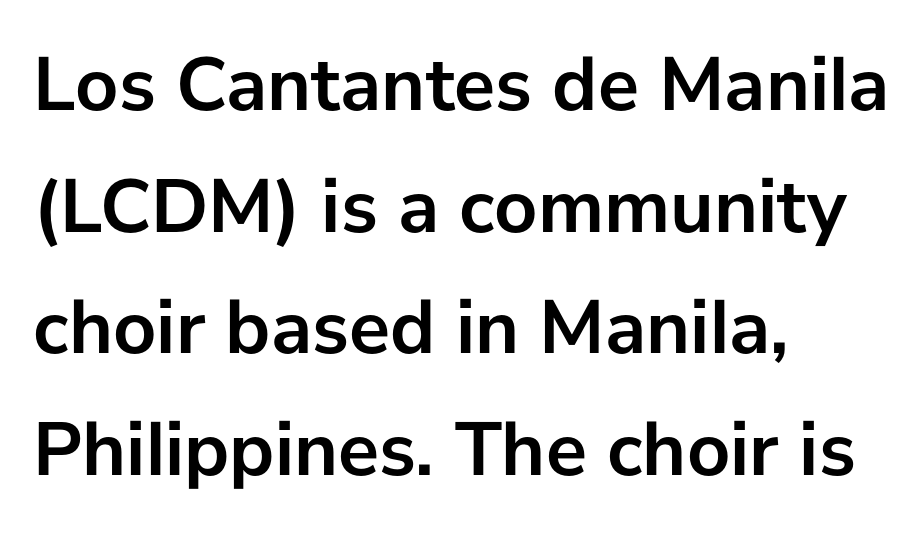
The image shows 77 px semibold sans-serif type, upright; set left-aligned, normal line spacing (1.58x), normal letter spacing, not underlined; low stroke contrast and a medium x-height.
